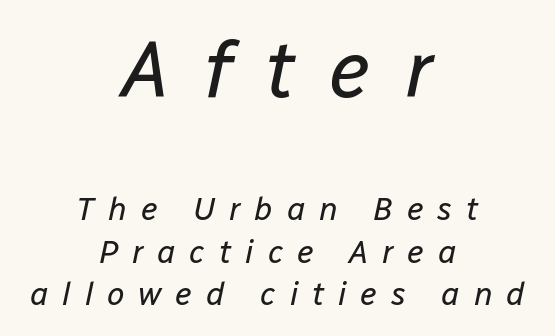
Q: Is the text bold? A: No.
Q: Is the text italic (slanted)? A: Yes, it leans right by about 12 degrees.
Q: Is the text underlined? A: No.
Q: How is the paragraph aligned? A: Centered.
Q: Is the spacing between letters normal or unusually wide? A: Unusually wide.
Q: Is the spacing between lines tight, normal or loose? A: Normal.
Q: Which block of text is set in a larger size, the first (top) or the second (bottom)? A: The first (top) one.
Q: Width (condensed, normal, or wide)? A: Normal.
Q: Stroke contrast? A: Low.
Q: x-height? A: Medium.
Q: Monospaced? A: No.
